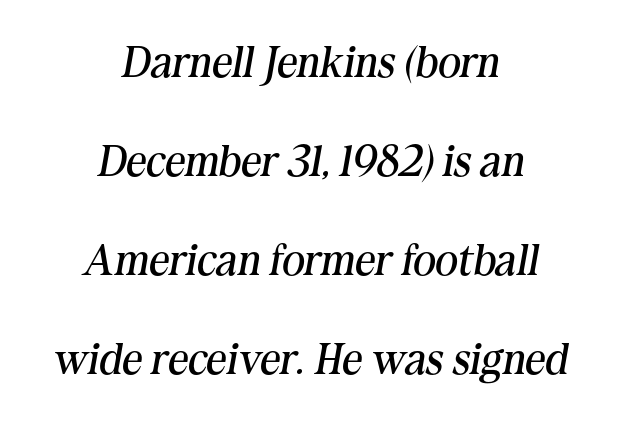
The image shows 44 px regular-weight serif type, italic (leaning right); set centered, loose line spacing (2.25x), normal letter spacing, not underlined; medium stroke contrast and a medium x-height.
